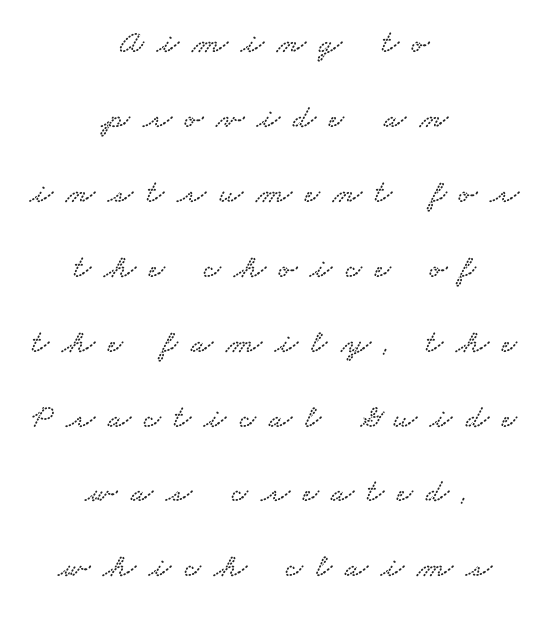
{"width": "wide", "stroke_contrast": "low", "x_height": "small", "monospaced": "no", "underline": "no", "align": "center", "line_spacing": "loose", "line_spacing_ratio": 2.27, "letter_spacing": "wide", "letter_spacing_em": 0.4, "glyph_px": 33}
